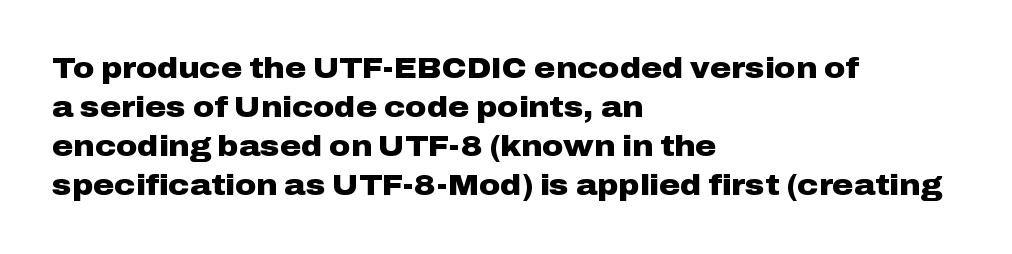
The image shows 29 px heavy, wide sans-serif type, upright; set left-aligned, normal line spacing (1.34x), normal letter spacing, not underlined; low stroke contrast and a medium x-height.
